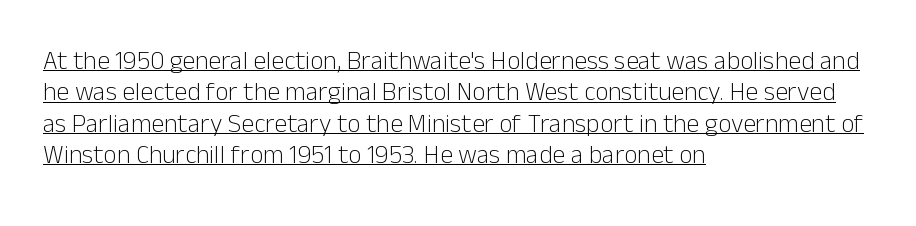
Q: Is the text bold? A: No.
Q: Is the text italic (slanted)? A: No, it is upright.
Q: Is the text underlined? A: Yes.
Q: How is the paragraph aligned? A: Left-aligned.
Q: Is the spacing between letters normal or unusually wide? A: Normal.
